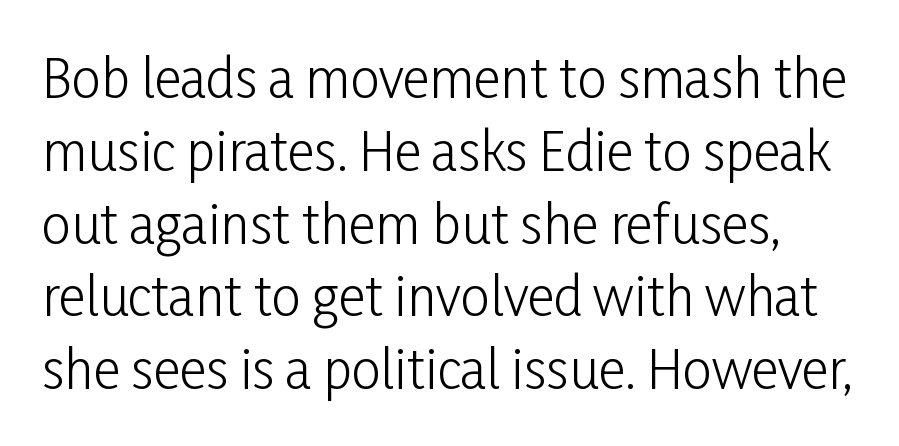
Q: Is the text bold? A: No.
Q: Is the text italic (slanted)? A: No, it is upright.
Q: Is the typeface a serif or a sans-serif typeface? A: Sans-serif.
Q: Is the text underlined? A: No.
Q: Is the spacing between letters normal or unusually wide? A: Normal.
Q: Is the spacing between lines tight, normal or loose? A: Normal.
Q: Width (condensed, normal, or wide)? A: Condensed.
Q: Stroke contrast? A: Low.
Q: x-height? A: Medium.
Q: Monospaced? A: No.
